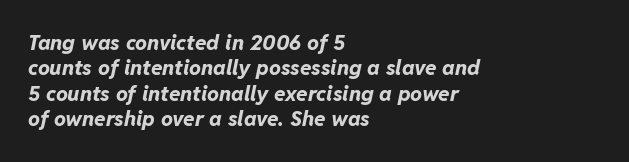
Q: Is the text bold? A: Yes.
Q: Is the text italic (slanted)? A: Yes, it leans right by about 11 degrees.
Q: Is the text underlined? A: No.
Q: How is the paragraph aligned? A: Left-aligned.
Q: Is the spacing between letters normal or unusually wide? A: Normal.
